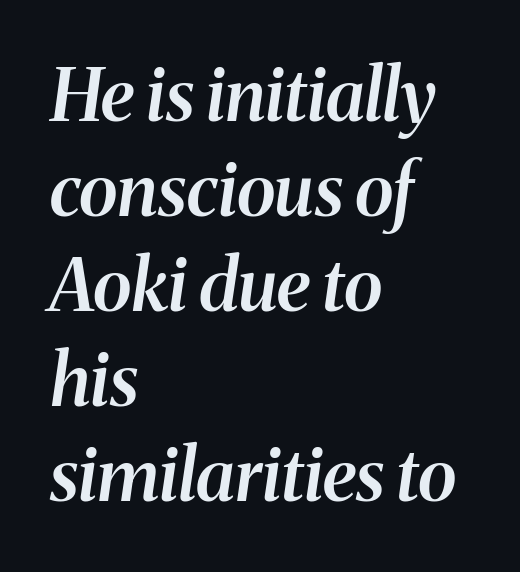
{"serif": "yes", "italic": "yes", "lean": "right", "slant_degrees": 8, "bold": "semi", "weight": "semibold", "width": "normal", "stroke_contrast": "medium", "x_height": "medium", "monospaced": "no", "underline": "no", "align": "left", "line_spacing": "normal", "line_spacing_ratio": 1.32, "letter_spacing": "normal", "letter_spacing_em": 0.0, "glyph_px": 72}
